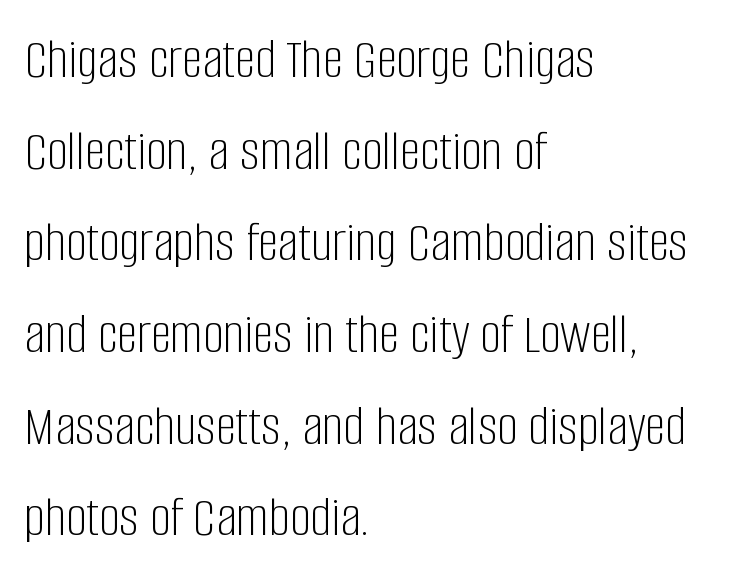
The font's upright variant was chosen for this text. The passage shown is not underscored anywhere. Short note: letters normally spaced. The rag falls on the right side of this text block. The letters look calm and open, with moderate or lighter stems. Do the characters align in a grid? No, the font is proportional.
